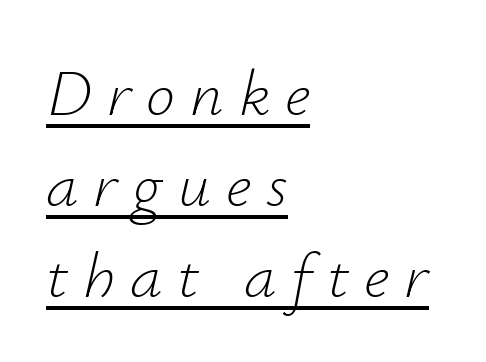
The image shows 65 px light type, italic (leaning right); set left-aligned, normal line spacing (1.4x), unusually wide letter spacing (+0.23 em), underlined; low stroke contrast and a small x-height.
